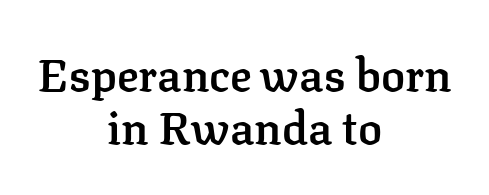
This is the regular roman posture of the typeface. Visually the block forms a symmetrical silhouette, jagged on both flanks. The specimen omits any rule beneath the text block's lines. The rendering uses natural spacing where letterforms have individual widths.
